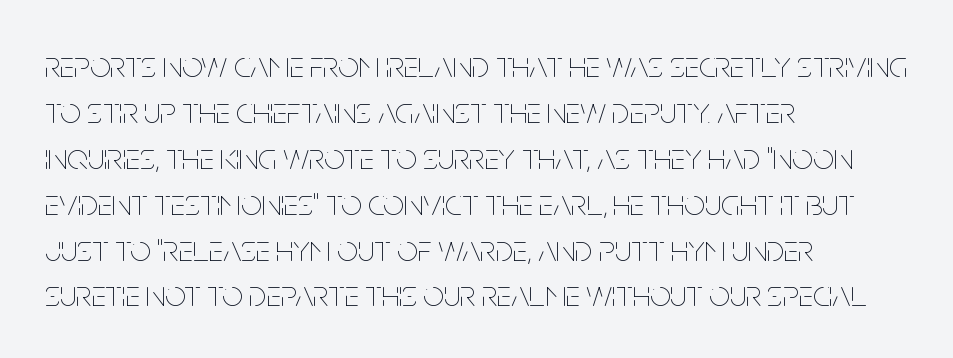
Q: Is the text bold? A: No.
Q: Is the text italic (slanted)? A: No, it is upright.
Q: Is the text underlined? A: No.
Q: How is the paragraph aligned? A: Left-aligned.
Q: Is the spacing between letters normal or unusually wide? A: Normal.
Q: Width (condensed, normal, or wide)? A: Condensed.
Q: Stroke contrast? A: Low.
Q: x-height? A: Large.
Q: Monospaced? A: No.
